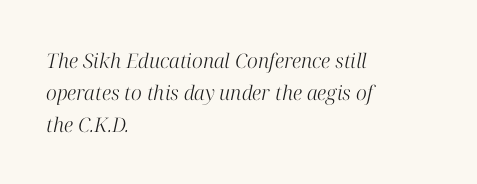
The image shows 20 px text type, italic (leaning right); set left-aligned, normal line spacing (1.59x), normal letter spacing, not underlined.
